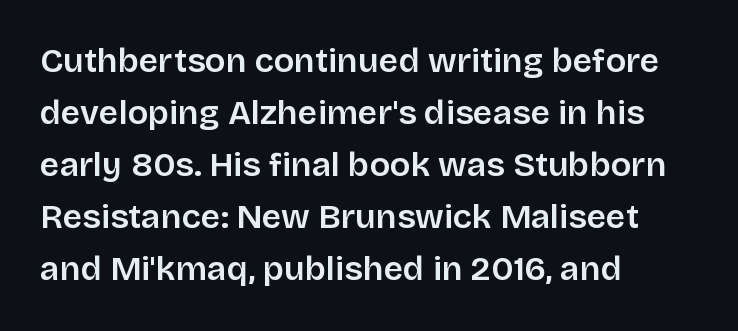
{"serif": "no", "italic": "no", "bold": "semi", "weight": "semibold", "width": "normal", "stroke_contrast": "low", "x_height": "large", "monospaced": "no", "underline": "no", "align": "left", "line_spacing": "normal", "line_spacing_ratio": 1.53, "letter_spacing": "normal", "letter_spacing_em": 0.0, "glyph_px": 34}
